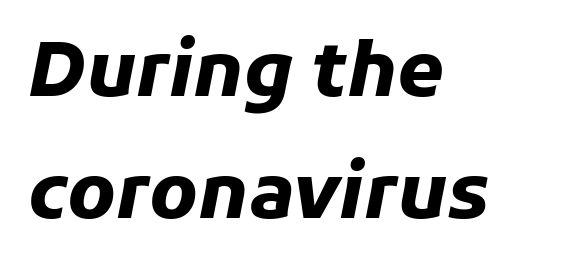
{"italic": "yes", "lean": "right", "slant_degrees": 11, "bold": "yes", "weight": "heavy", "width": "normal", "stroke_contrast": "low", "x_height": "medium", "monospaced": "no", "underline": "no", "align": "left", "line_spacing": "normal", "line_spacing_ratio": 1.63, "letter_spacing": "normal", "letter_spacing_em": 0.0, "glyph_px": 75}
